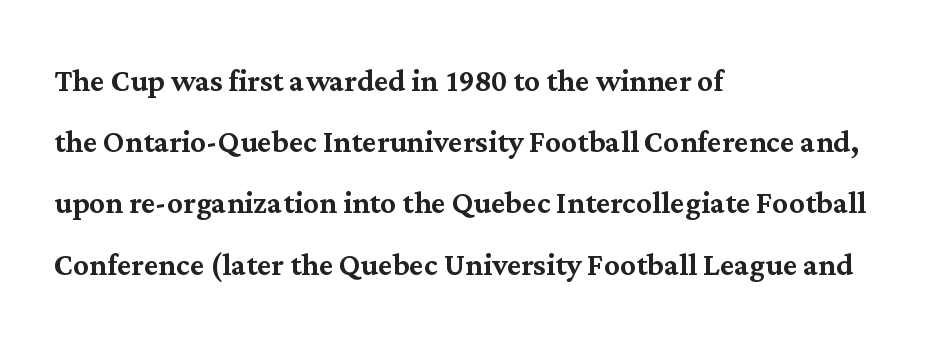
The glyphs are unaccompanied by any horizontal stroke below them. Reading down the block, your eye returns to a fixed left position each line. Stroke terminals: seriffed. The rendering keeps characters at their native spacing. Rows of type keep a routine distance in the vertical direction. Each letter keeps its own natural width here, so spacing adapts to shape.
